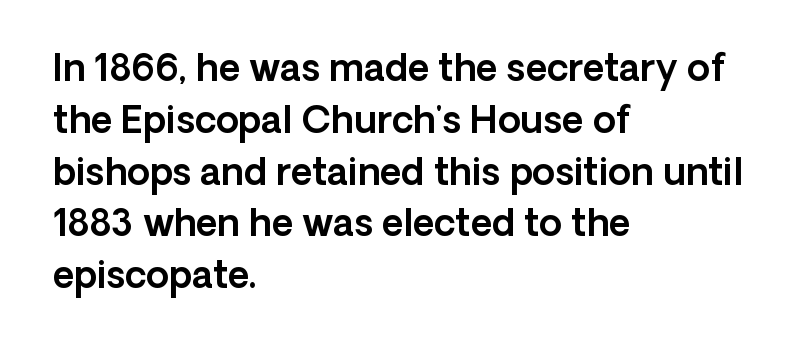
The image shows 37 px sans-serif type, upright; set left-aligned, normal line spacing (1.4x), normal letter spacing, not underlined; a medium x-height.
